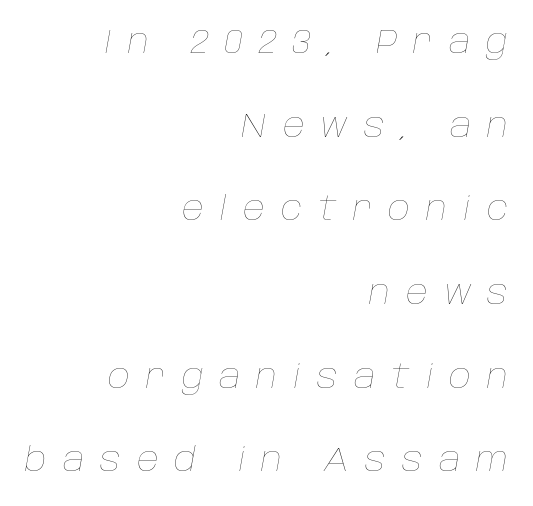
Q: Is the text bold? A: No.
Q: Is the text italic (slanted)? A: Yes, it leans right by about 10 degrees.
Q: Is the text underlined? A: No.
Q: How is the paragraph aligned? A: Right-aligned.
Q: Is the spacing between letters normal or unusually wide? A: Unusually wide.
Q: Is the spacing between lines tight, normal or loose? A: Loose.
Q: Width (condensed, normal, or wide)? A: Normal.
Q: Stroke contrast? A: Low.
Q: x-height? A: Large.
Q: Monospaced? A: No.
